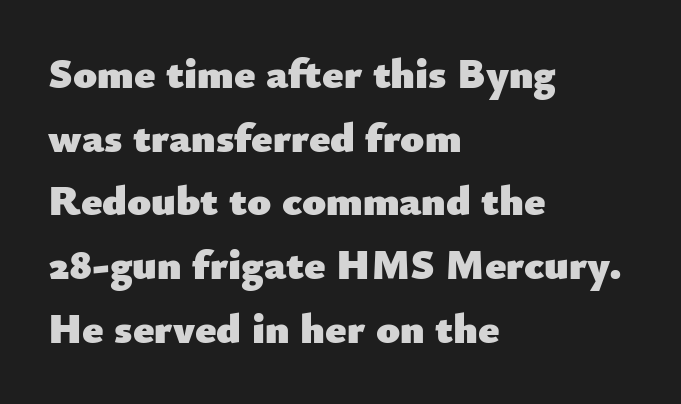
What's the leading like? Ordinary, nothing unusual. Each letter keeps its own natural width here, so spacing adapts to shape. Compared with a centered layout, this one pins lines to the left instead. Does the lettering tilt? It doesn't — this is upright.
